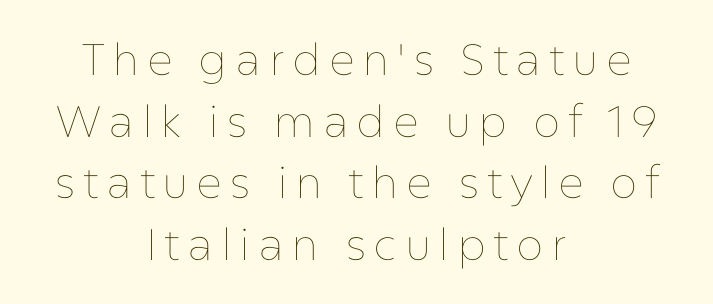
Q: Is the text bold? A: No.
Q: Is the text italic (slanted)? A: No, it is upright.
Q: Is the text underlined? A: No.
Q: How is the paragraph aligned? A: Centered.
Q: Is the spacing between lines tight, normal or loose? A: Normal.
Q: Width (condensed, normal, or wide)? A: Normal.
Q: Stroke contrast? A: Low.
Q: x-height? A: Medium.
Q: Monospaced? A: No.
